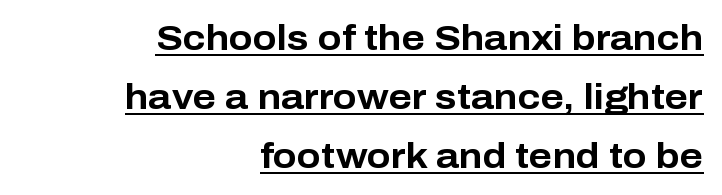
Q: Is the text bold? A: Yes.
Q: Is the text italic (slanted)? A: No, it is upright.
Q: Is the typeface a serif or a sans-serif typeface? A: Sans-serif.
Q: Is the text underlined? A: Yes.
Q: How is the paragraph aligned? A: Right-aligned.
Q: Is the spacing between letters normal or unusually wide? A: Normal.
Q: Is the spacing between lines tight, normal or loose? A: Normal.
Q: Width (condensed, normal, or wide)? A: Normal.
Q: Stroke contrast? A: Low.
Q: x-height? A: Medium.
Q: Monospaced? A: No.
